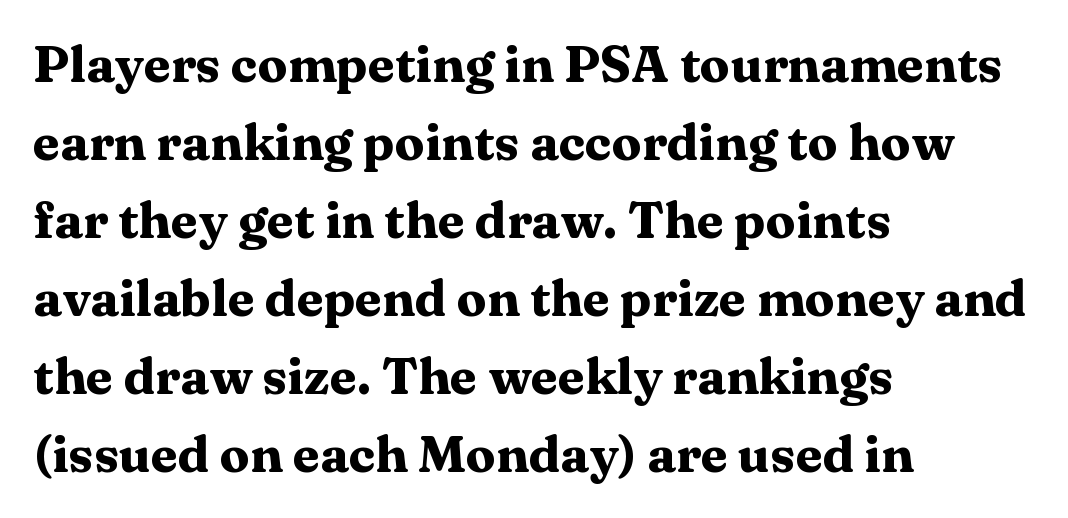
The image shows 50 px heavy, wide serif type, upright; set left-aligned, normal line spacing (1.56x), normal letter spacing, not underlined; medium stroke contrast and a medium x-height.
